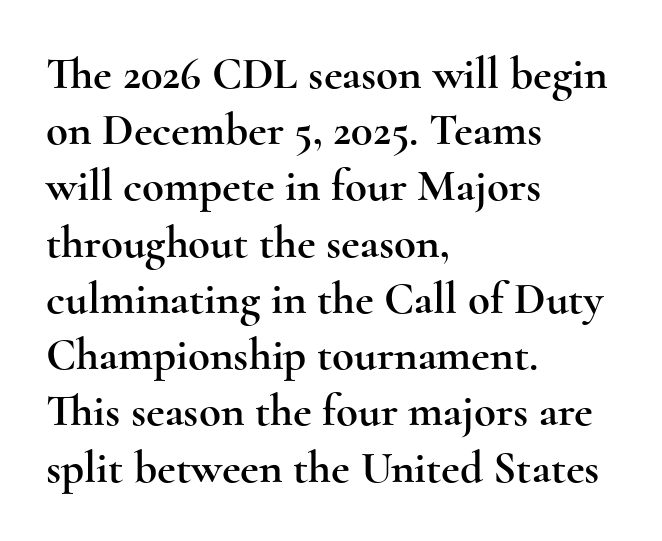
Beneath every word, the page is bare. Is there much room between lines? A standard amount, neither cramped nor airy. These lines are rendered in a variable-pitch font. The designer went with a serif here, giving each stem small feet. A typesetter would mark this as roman, not italic. Tracking here is standard; glyphs follow each other at the usual distance.
